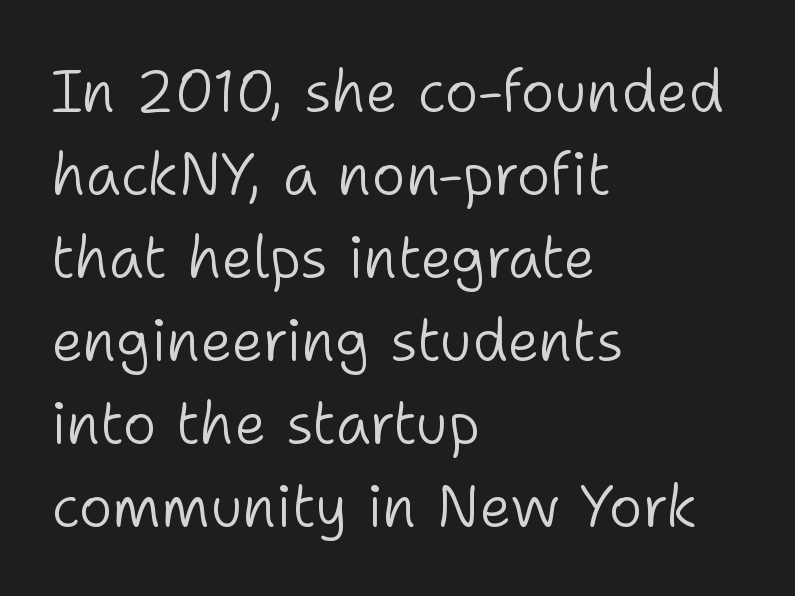
{"serif": "no", "italic": "no", "bold": "no", "weight": "light", "width": "normal", "stroke_contrast": "low", "x_height": "medium", "monospaced": "no", "underline": "no", "align": "left", "line_spacing": "normal", "line_spacing_ratio": 1.43, "letter_spacing": "normal", "letter_spacing_em": 0.0, "glyph_px": 58}
